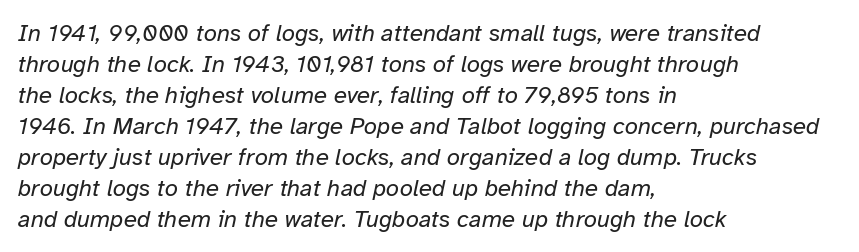
Q: Is the text bold? A: No.
Q: Is the text italic (slanted)? A: Yes, it leans right by about 12 degrees.
Q: Is the text underlined? A: No.
Q: How is the paragraph aligned? A: Left-aligned.
Q: Is the spacing between letters normal or unusually wide? A: Normal.
Q: Is the spacing between lines tight, normal or loose? A: Normal.
